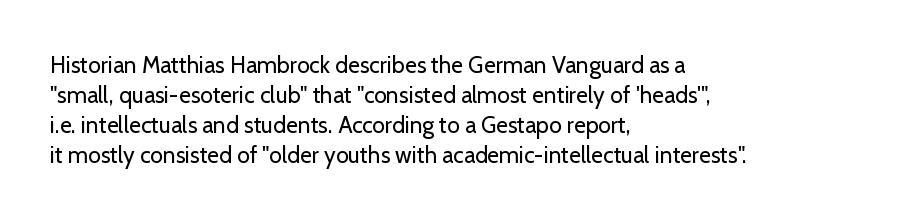
Q: Is the text bold? A: No.
Q: Is the text italic (slanted)? A: No, it is upright.
Q: Is the text underlined? A: No.
Q: How is the paragraph aligned? A: Left-aligned.
Q: Is the spacing between letters normal or unusually wide? A: Normal.
Q: Is the spacing between lines tight, normal or loose? A: Normal.
